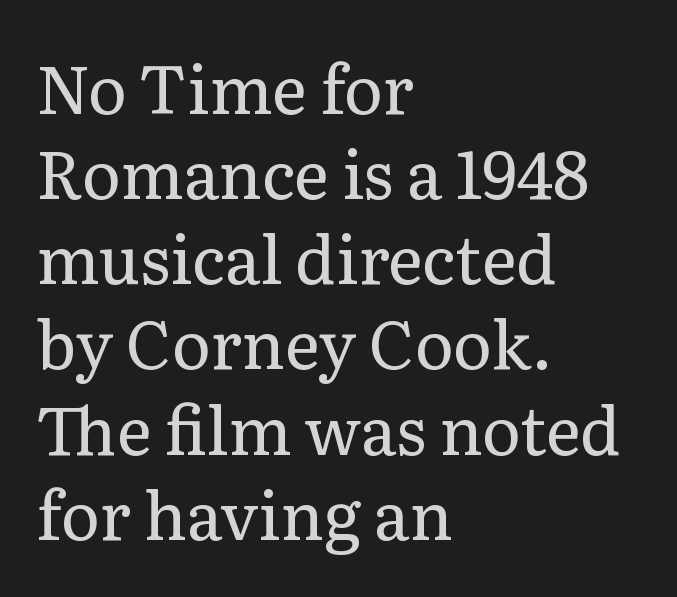
{"serif": "yes", "italic": "no", "bold": "no", "weight": "regular", "width": "normal", "stroke_contrast": "low", "x_height": "medium", "monospaced": "no", "underline": "no", "align": "left", "line_spacing": "normal", "line_spacing_ratio": 1.29, "letter_spacing": "normal", "letter_spacing_em": 0.0, "glyph_px": 66}
